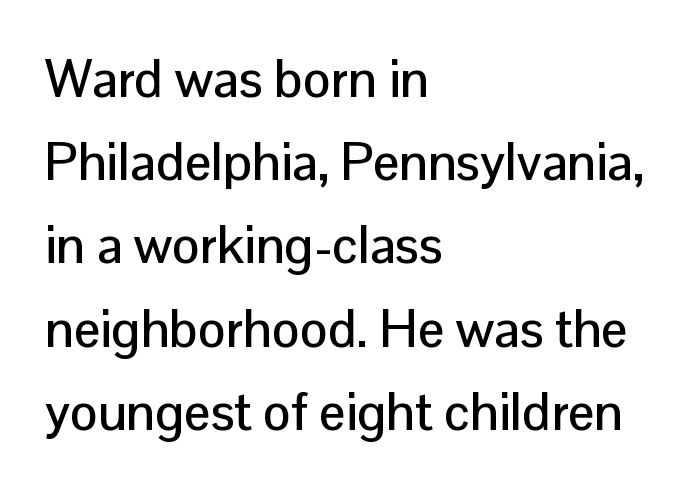
{"serif": "no", "italic": "no", "width": "normal", "stroke_contrast": "low", "x_height": "medium", "monospaced": "no", "underline": "no", "align": "left", "line_spacing": "normal", "line_spacing_ratio": 1.6, "letter_spacing": "normal", "letter_spacing_em": 0.0, "glyph_px": 52}
